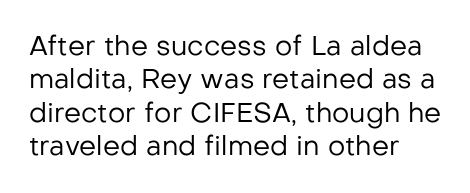
The image shows 27 px text type, upright; set left-aligned, line spacing 1.24x, normal letter spacing, not underlined.
